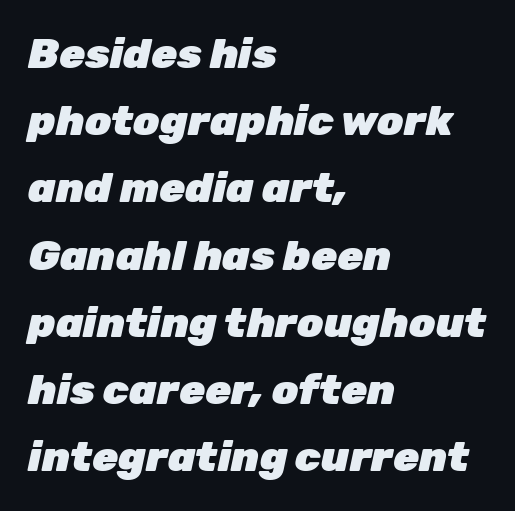
The image shows 42 px heavy type, italic (leaning right); set left-aligned, normal line spacing (1.6x), normal letter spacing, not underlined; low stroke contrast and a medium x-height.
